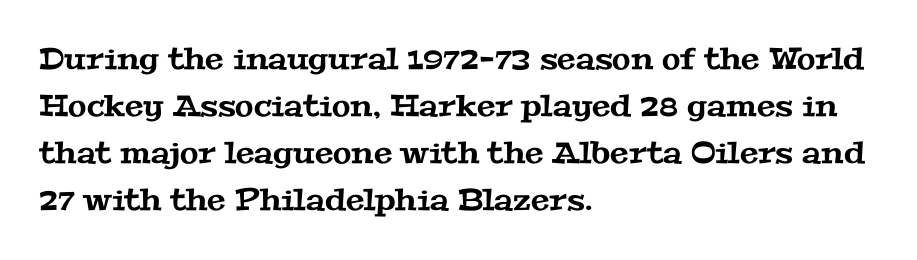
Q: Is the typeface a serif or a sans-serif typeface? A: Serif.
Q: Is the text underlined? A: No.
Q: How is the paragraph aligned? A: Left-aligned.
Q: Is the spacing between letters normal or unusually wide? A: Normal.
Q: Is the spacing between lines tight, normal or loose? A: Normal.
Q: Width (condensed, normal, or wide)? A: Wide.
Q: Stroke contrast? A: Medium.
Q: x-height? A: Medium.
Q: Monospaced? A: No.
